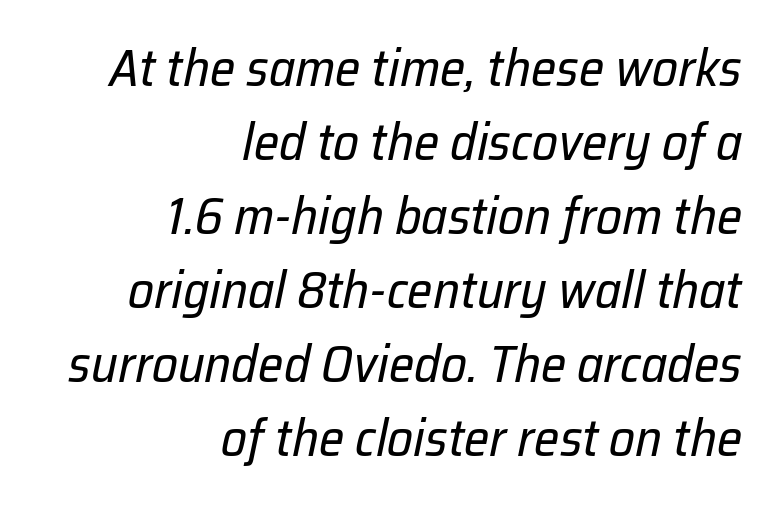
{"italic": "yes", "lean": "right", "slant_degrees": 12, "bold": "no", "weight": "regular", "width": "normal", "stroke_contrast": "low", "x_height": "medium", "monospaced": "no", "underline": "no", "align": "right", "line_spacing": "normal", "line_spacing_ratio": 1.45, "letter_spacing": "normal", "letter_spacing_em": 0.0, "glyph_px": 51}
